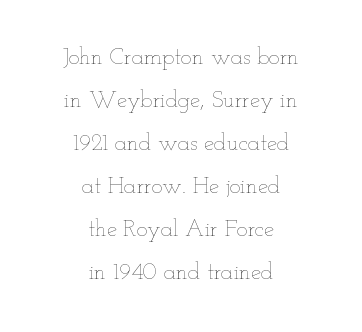
Underlining? Definitely not there. These lines were composed using upright roman letters. No extra ink here — the face is not bold. The face used here is rendered with its standard letterfit. Alignment: centered.
